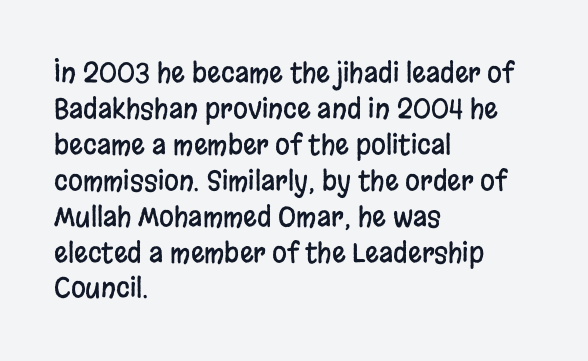
Vertically, the passage feels balanced, rows spaced as you'd expect. The face used here is rendered with its standard letterfit. The words here are not underlined. Posture: straight, roman, zero tilt.
